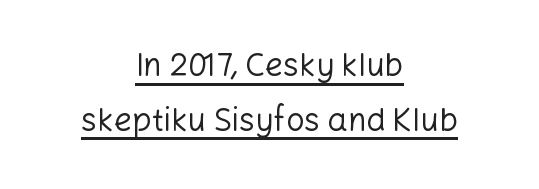
Compared with undecorated copy, this sample adds a rule below the words. Classification — sans serif. No extra tracking has been applied to these lines. Is this a fixed-width face? No — the glyphs have proportional, varying widths.
